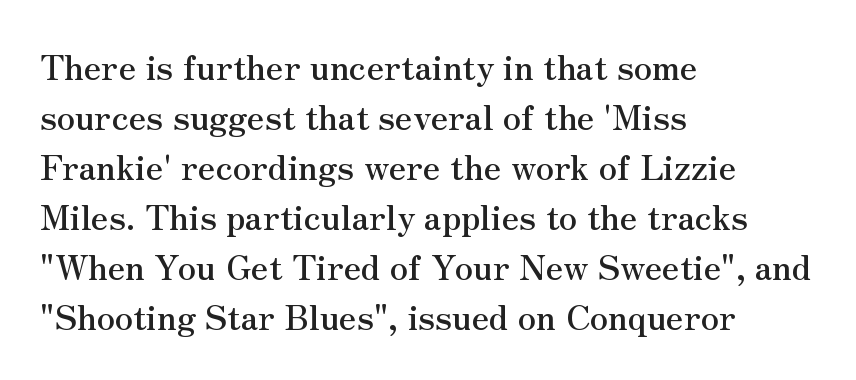
The image shows 34 px serif type, upright; set left-aligned, normal line spacing (1.47x), normal letter spacing, not underlined; medium stroke contrast and a small x-height.
